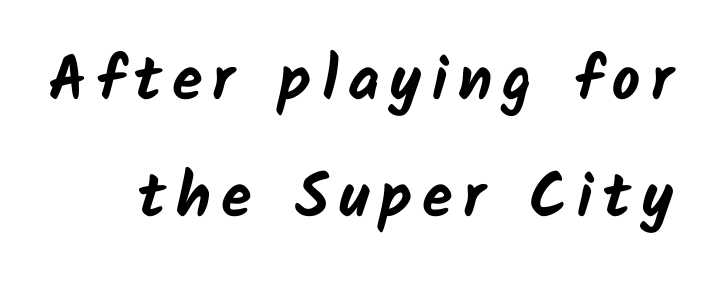
The image shows 62 px bold sans-serif type; set line spacing 1.88x, not underlined; low stroke contrast and a medium x-height.
